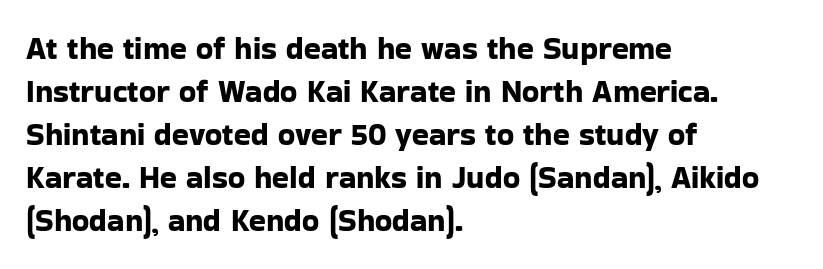
The image shows 31 px sans-serif type, upright; set left-aligned, normal line spacing (1.39x), normal letter spacing, not underlined; low stroke contrast and a medium x-height.
